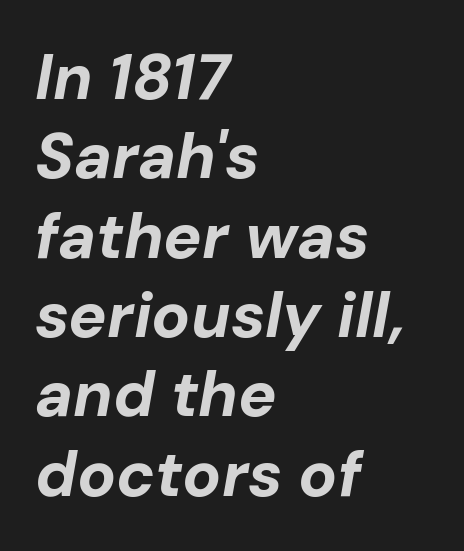
The image shows 64 px bold type, italic (leaning right); set left-aligned, line spacing 1.24x, normal letter spacing, not underlined; low stroke contrast and a medium x-height.
